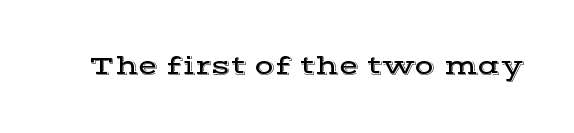
Q: Is the text italic (slanted)? A: No, it is upright.
Q: Is the text underlined? A: No.
Q: Is the spacing between letters normal or unusually wide? A: Normal.
